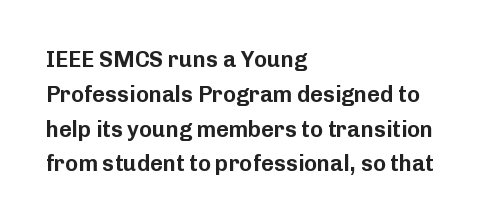
The letters stand straight up with perfectly vertical stems. The strip under each line holds only bare page. Each new line begins a customary step beneath the previous one. Inter-character spacing is left at the font's built-in metrics. The paragraph shown leans on its left margin.
